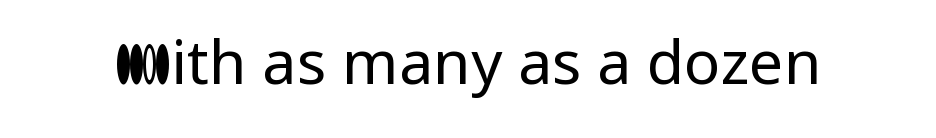
{"serif": "no", "italic": "no", "bold": "no", "weight": "regular", "width": "normal", "stroke_contrast": "low", "x_height": "medium", "monospaced": "no", "underline": "no", "letter_spacing": "normal", "letter_spacing_em": 0.0, "glyph_px": 61}
